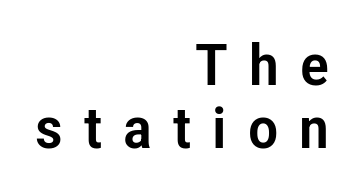
These lines are rendered in a variable-pitch font. Summary of vertical rhythm: compact, with narrow interline spacing. Ordinary non-slanted type is in use. Line ends are locked; line starts wander. Is this a sans? Yes — the strokes have no serifs. Letters rest on an invisible, unmarked baseline.
